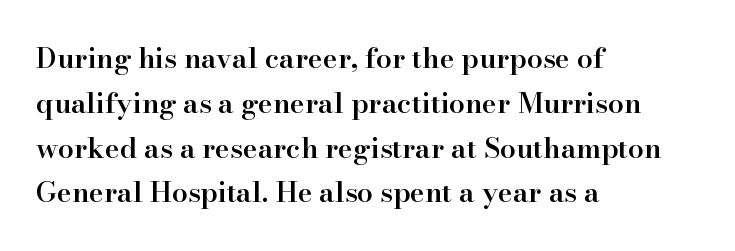
These lines were composed using upright roman letters. Short note: letters normally spaced. Descenders are the only things crossing below the line. Leading matches the norm, producing a regular column.
